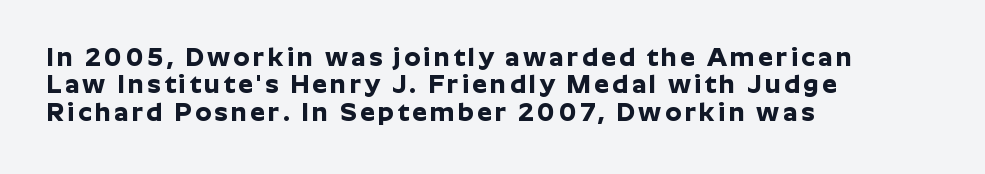
The image shows 26 px bold type, upright; set left-aligned, tight line spacing (1.05x), not underlined.
